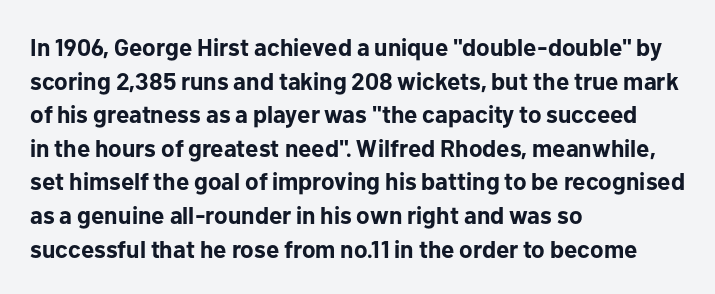
Q: Is the text bold? A: Yes.
Q: Is the text italic (slanted)? A: No, it is upright.
Q: Is the text underlined? A: No.
Q: How is the paragraph aligned? A: Left-aligned.
Q: Is the spacing between letters normal or unusually wide? A: Normal.
Q: Is the spacing between lines tight, normal or loose? A: Normal.
